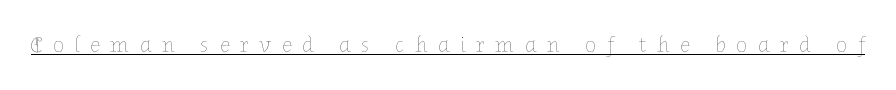
Q: Is the text bold? A: No.
Q: Is the text italic (slanted)? A: No, it is upright.
Q: Is the text underlined? A: Yes.
Q: Is the spacing between letters normal or unusually wide? A: Unusually wide.
